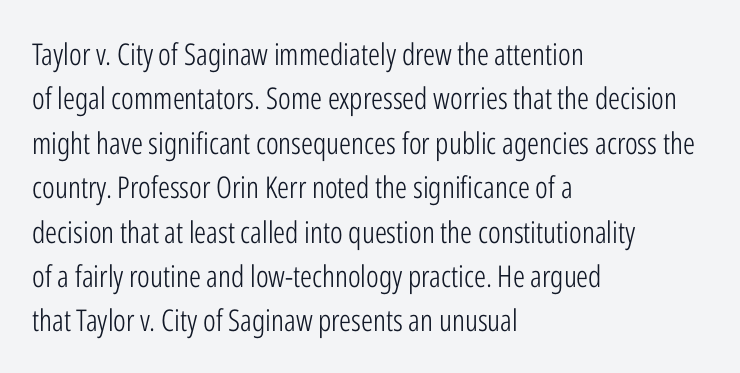
{"serif": "no", "italic": "no", "bold": "no", "weight": "light", "width": "condensed", "stroke_contrast": "low", "x_height": "medium", "monospaced": "no", "underline": "no", "align": "left", "line_spacing": "normal", "line_spacing_ratio": 1.48, "letter_spacing": "normal", "letter_spacing_em": 0.0, "glyph_px": 30}
